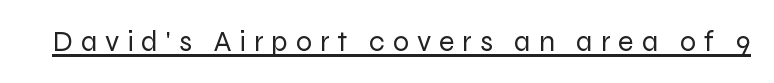
{"serif": "no", "italic": "no", "bold": "no", "weight": "regular", "width": "normal", "stroke_contrast": "low", "x_height": "medium", "monospaced": "no", "underline": "yes", "letter_spacing": "wide", "letter_spacing_em": 0.27, "glyph_px": 29}
